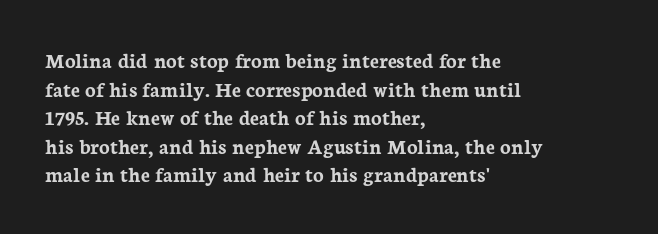
Q: Is the text bold? A: Yes.
Q: Is the text italic (slanted)? A: No, it is upright.
Q: Is the text underlined? A: No.
Q: How is the paragraph aligned? A: Left-aligned.
Q: Is the spacing between letters normal or unusually wide? A: Normal.
Q: Is the spacing between lines tight, normal or loose? A: Normal.
